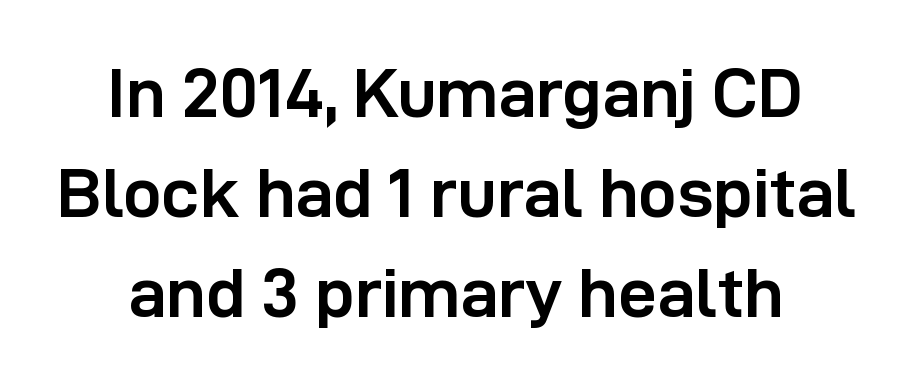
Q: Is the text bold? A: Yes.
Q: Is the text italic (slanted)? A: No, it is upright.
Q: Is the typeface a serif or a sans-serif typeface? A: Sans-serif.
Q: Is the text underlined? A: No.
Q: Is the spacing between letters normal or unusually wide? A: Normal.
Q: Is the spacing between lines tight, normal or loose? A: Normal.
Q: Width (condensed, normal, or wide)? A: Normal.
Q: Stroke contrast? A: Low.
Q: x-height? A: Medium.
Q: Monospaced? A: No.
